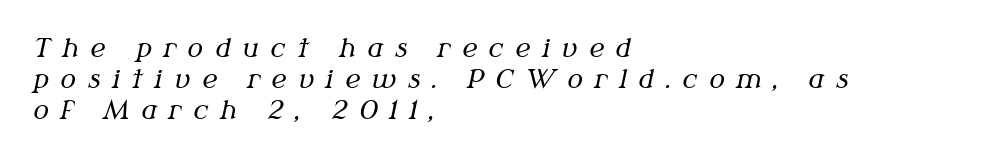
Q: Is the text bold? A: No.
Q: Is the text italic (slanted)? A: Yes, it leans right by about 12 degrees.
Q: Is the text underlined? A: No.
Q: How is the paragraph aligned? A: Left-aligned.
Q: Is the spacing between letters normal or unusually wide? A: Unusually wide.
